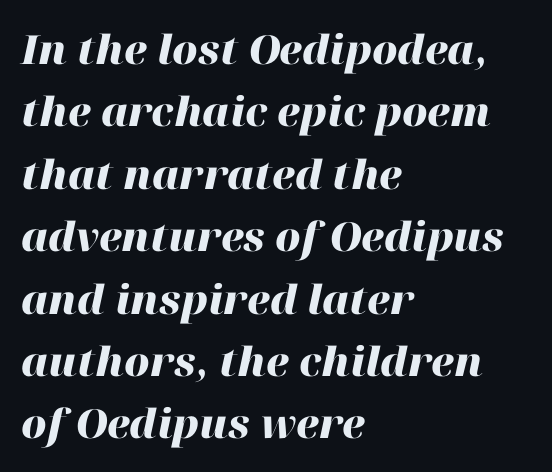
Q: Is the text bold? A: Yes.
Q: Is the text italic (slanted)? A: Yes, it leans right by about 12 degrees.
Q: Is the text underlined? A: No.
Q: How is the paragraph aligned? A: Left-aligned.
Q: Is the spacing between letters normal or unusually wide? A: Normal.
Q: Is the spacing between lines tight, normal or loose? A: Normal.
Q: Width (condensed, normal, or wide)? A: Normal.
Q: Stroke contrast? A: High.
Q: x-height? A: Medium.
Q: Monospaced? A: No.
